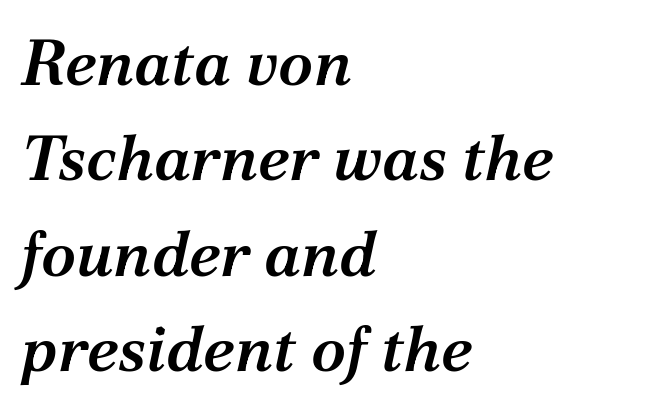
Inter-character spacing is left at the font's built-in metrics. The strip under each line holds only bare page. The face used here has a pronounced slope to its letters. Looks like regular typesetting: each glyph gets only the width it needs.
